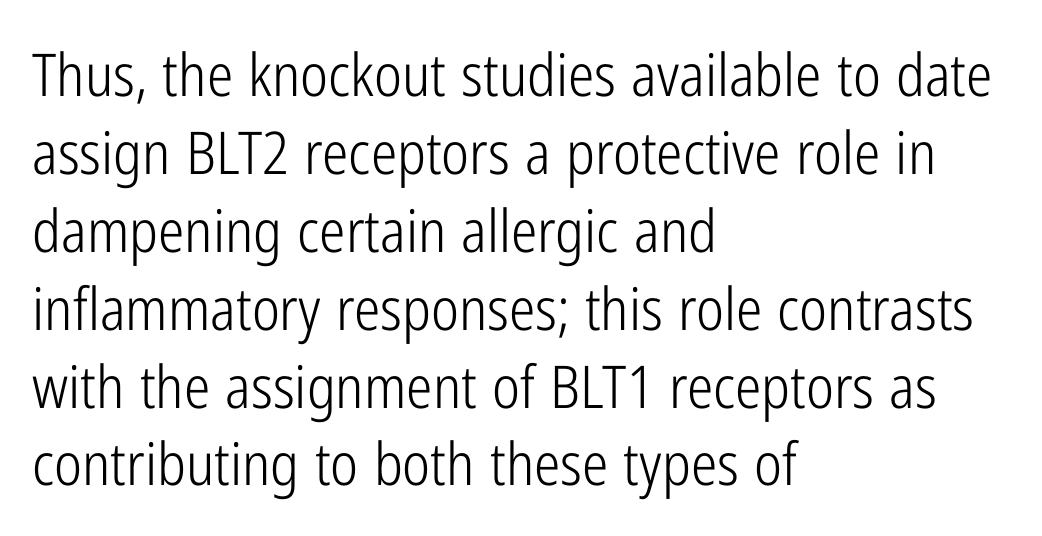
Q: Is the text bold? A: No.
Q: Is the text italic (slanted)? A: No, it is upright.
Q: Is the typeface a serif or a sans-serif typeface? A: Sans-serif.
Q: Is the text underlined? A: No.
Q: How is the paragraph aligned? A: Left-aligned.
Q: Is the spacing between letters normal or unusually wide? A: Normal.
Q: Is the spacing between lines tight, normal or loose? A: Normal.
Q: Width (condensed, normal, or wide)? A: Condensed.
Q: Stroke contrast? A: Low.
Q: x-height? A: Medium.
Q: Monospaced? A: No.
